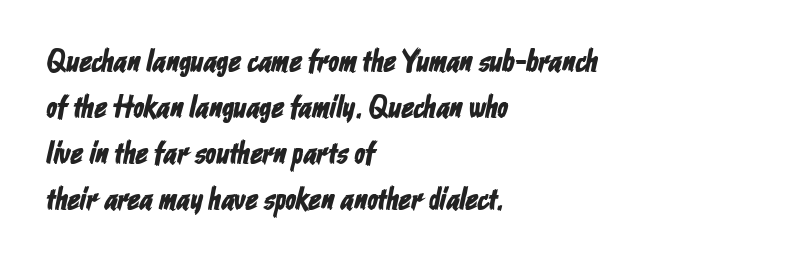
{"serif": "no", "width": "condensed", "stroke_contrast": "low", "x_height": "medium", "monospaced": "no", "underline": "no", "align": "left", "line_spacing": "normal", "line_spacing_ratio": 1.48, "letter_spacing": "normal", "letter_spacing_em": 0.0, "glyph_px": 31}
